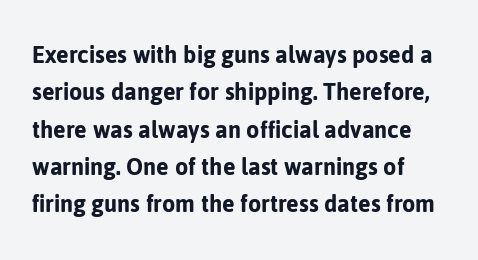
Q: Is the text italic (slanted)? A: No, it is upright.
Q: Is the text underlined? A: No.
Q: How is the paragraph aligned? A: Left-aligned.
Q: Is the spacing between letters normal or unusually wide? A: Normal.
Q: Is the spacing between lines tight, normal or loose? A: Normal.
